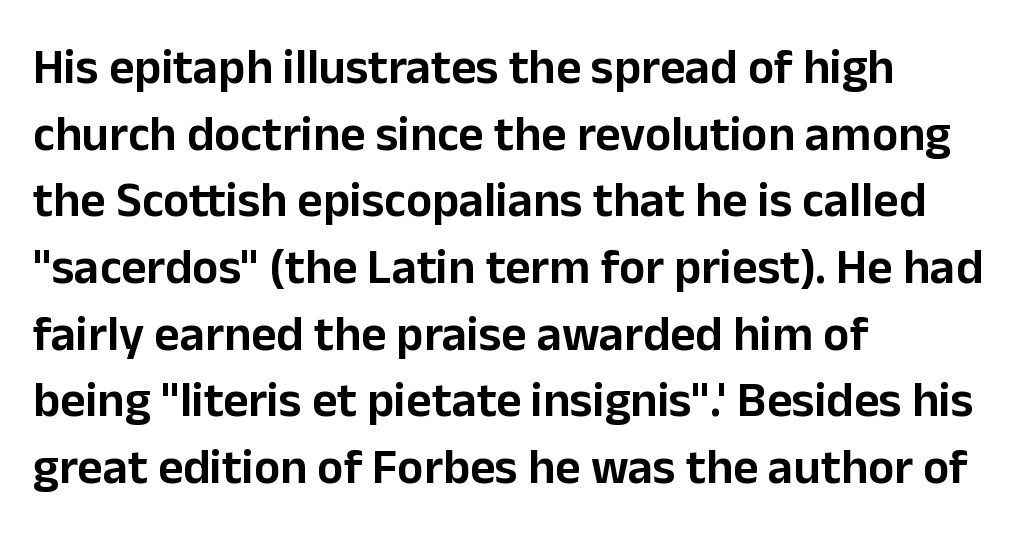
{"serif": "no", "italic": "no", "width": "normal", "stroke_contrast": "low", "x_height": "medium", "monospaced": "no", "underline": "no", "align": "left", "line_spacing": "normal", "line_spacing_ratio": 1.36, "letter_spacing": "normal", "letter_spacing_em": 0.0, "glyph_px": 49}
